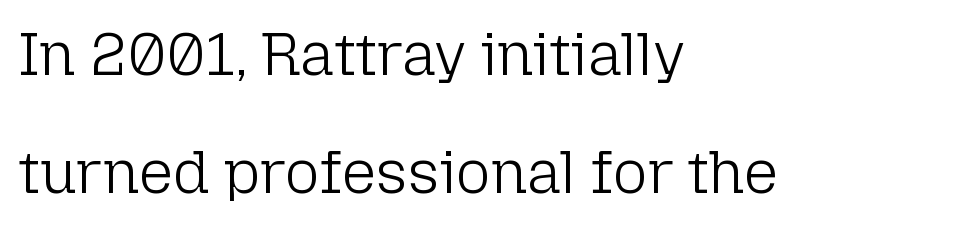
{"serif": "no", "italic": "no", "bold": "no", "weight": "light", "width": "normal", "stroke_contrast": "low", "x_height": "medium", "monospaced": "no", "underline": "no", "align": "left", "line_spacing": "loose", "line_spacing_ratio": 1.96, "letter_spacing": "normal", "letter_spacing_em": 0.0, "glyph_px": 60}
